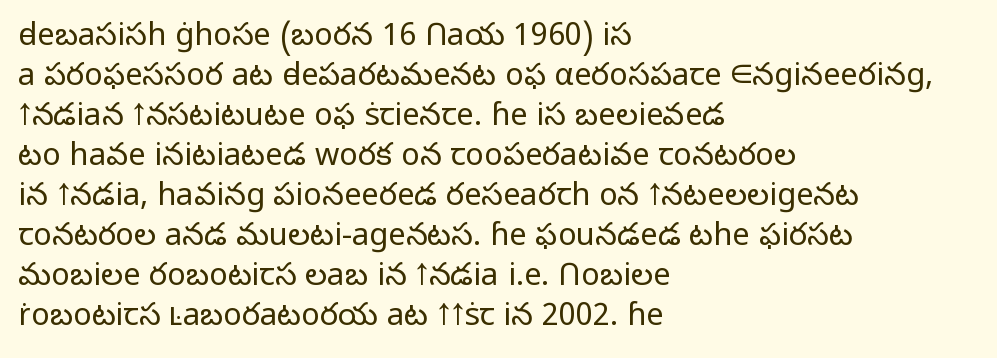
Grotesque or geometric, the face here clearly has no serifs. If you drew a ruler down the left edge, every line would touch it. This sample has the flowing, uneven cadence of proportional lettering. The area under the type is left untouched.
